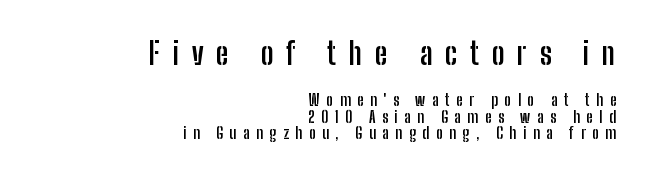
Q: Is the text bold? A: Yes.
Q: Is the text italic (slanted)? A: No, it is upright.
Q: Is the typeface a serif or a sans-serif typeface? A: Sans-serif.
Q: Is the text underlined? A: No.
Q: How is the paragraph aligned? A: Right-aligned.
Q: Is the spacing between letters normal or unusually wide? A: Unusually wide.
Q: Is the spacing between lines tight, normal or loose? A: Tight.
Q: Which block of text is set in a larger size, the first (top) or the second (bottom)? A: The first (top) one.
Q: Width (condensed, normal, or wide)? A: Condensed.
Q: Stroke contrast? A: Low.
Q: x-height? A: Medium.
Q: Monospaced? A: No.
